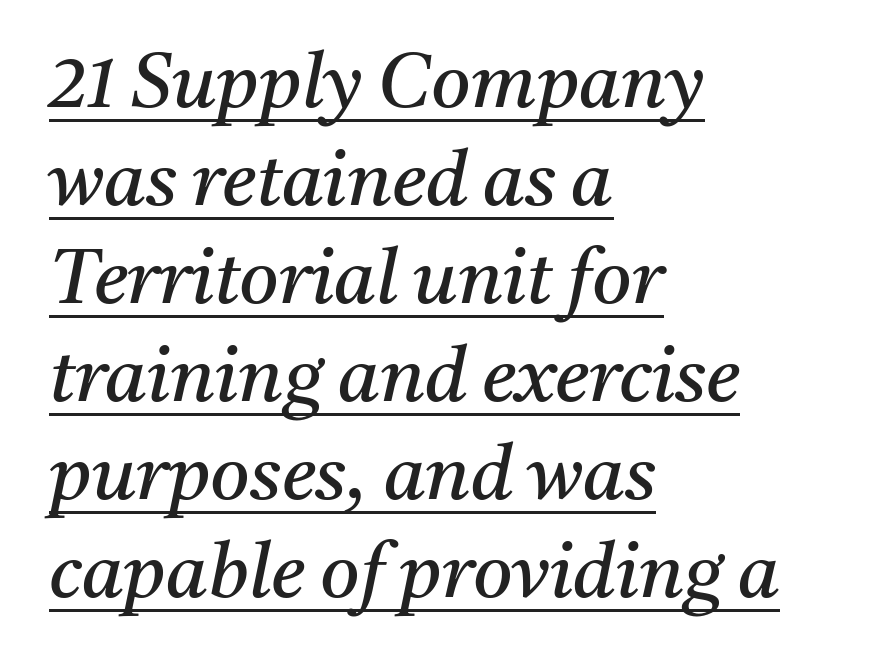
Q: Is the text bold? A: No.
Q: Is the text italic (slanted)? A: Yes, it leans right by about 11 degrees.
Q: Is the typeface a serif or a sans-serif typeface? A: Serif.
Q: Is the text underlined? A: Yes.
Q: How is the paragraph aligned? A: Left-aligned.
Q: Is the spacing between letters normal or unusually wide? A: Normal.
Q: Is the spacing between lines tight, normal or loose? A: Normal.
Q: Width (condensed, normal, or wide)? A: Normal.
Q: Stroke contrast? A: Medium.
Q: x-height? A: Medium.
Q: Monospaced? A: No.
